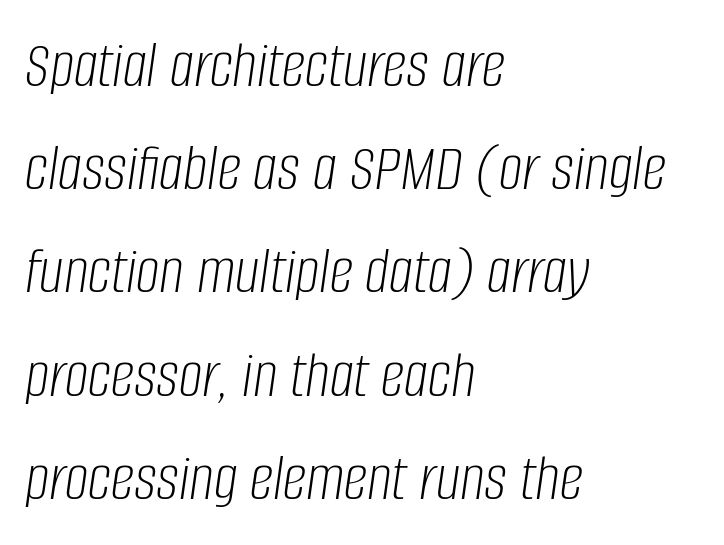
{"italic": "yes", "lean": "right", "slant_degrees": 8, "bold": "no", "weight": "light", "width": "condensed", "stroke_contrast": "low", "x_height": "large", "monospaced": "no", "underline": "no", "align": "left", "line_spacing": "normal", "line_spacing_ratio": 1.54, "letter_spacing": "normal", "letter_spacing_em": 0.0, "glyph_px": 67}
